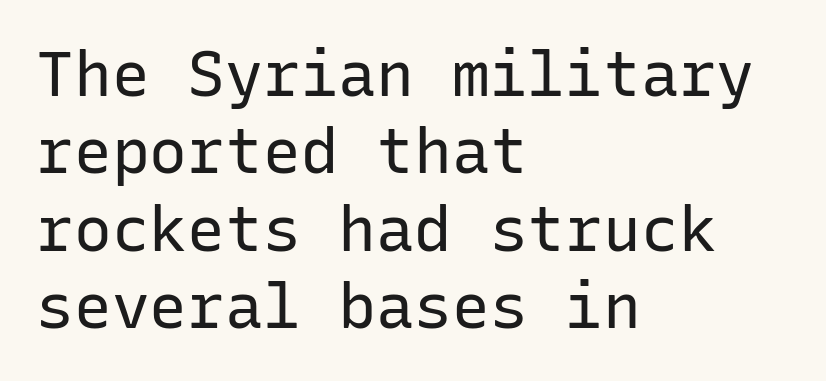
Vertical strokes here are truly vertical. The designer went with a sans here, leaving each stem footless. These lines are rendered in a fixed-pitch font. Counters stay open thanks to moderate or lighter strokes.
